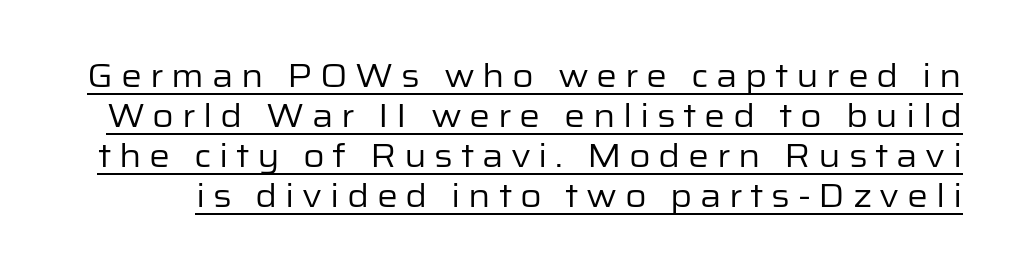
{"serif": "no", "italic": "no", "bold": "no", "weight": "regular", "width": "normal", "stroke_contrast": "low", "x_height": "medium", "monospaced": "no", "underline": "yes", "line_spacing_ratio": 1.21, "letter_spacing": "wide", "letter_spacing_em": 0.23, "glyph_px": 33}
